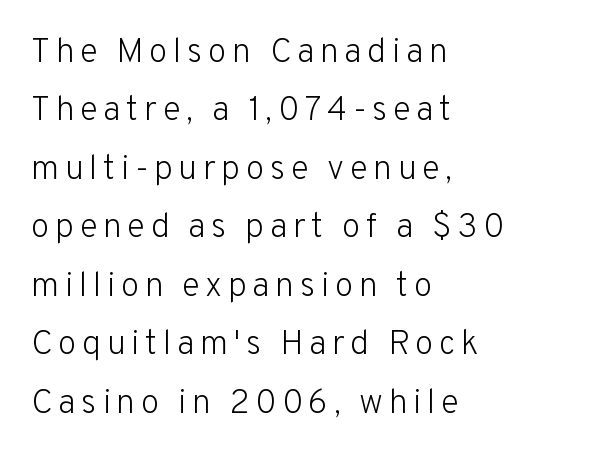
Q: Is the text bold? A: No.
Q: Is the text italic (slanted)? A: No, it is upright.
Q: Is the typeface a serif or a sans-serif typeface? A: Sans-serif.
Q: Is the text underlined? A: No.
Q: How is the paragraph aligned? A: Left-aligned.
Q: Width (condensed, normal, or wide)? A: Normal.
Q: Stroke contrast? A: Low.
Q: x-height? A: Medium.
Q: Monospaced? A: No.
